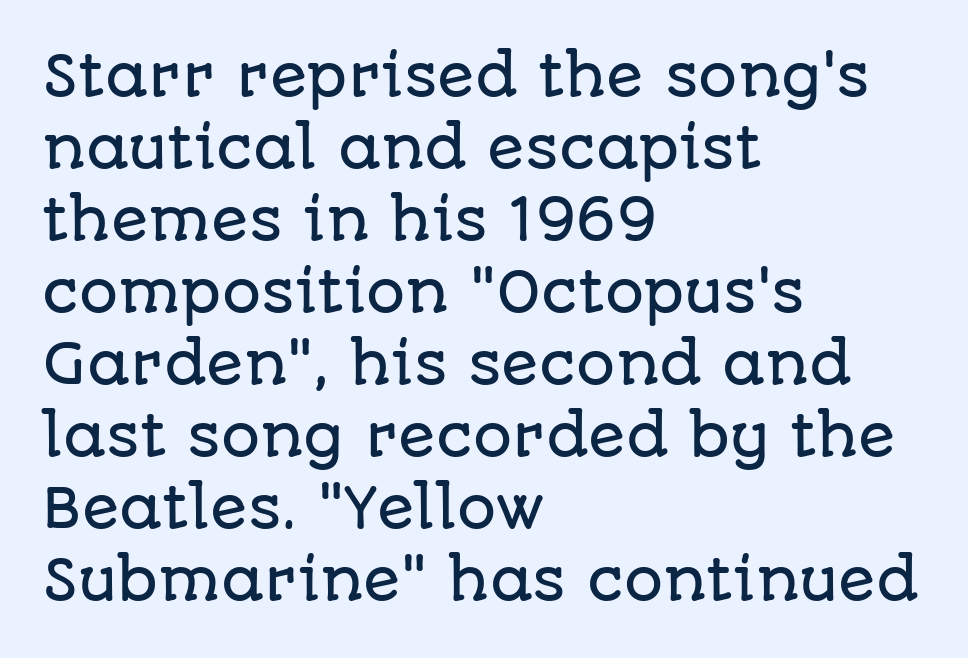
Honestly, the letter spacing is just normal — you wouldn't notice it. Visually the block forms a straight wall on the left and a jagged coastline on the right. These lines were composed using upright roman letters. The letters advance in unequal steps, a hallmark of proportional type. Letterform terminals end flat and unadorned throughout the passage. Notice how descenders clear the ascenders below comfortably — that's standard leading.
